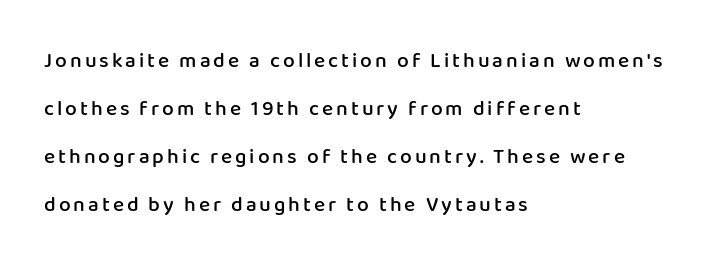
Typeset ragged right — the left edge is the straight one. I'd describe the lettering as semibold — firm but not a full bold. You can tell it's not italic because the verticals are truly vertical. Has an underline been added? It has not.
